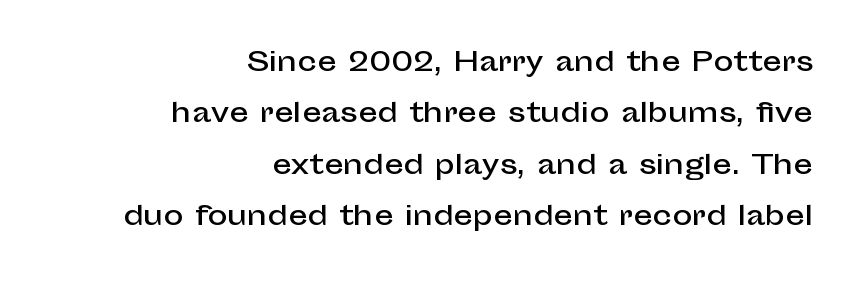
Q: Is the text italic (slanted)? A: No, it is upright.
Q: Is the text underlined? A: No.
Q: How is the paragraph aligned? A: Right-aligned.
Q: Is the spacing between letters normal or unusually wide? A: Normal.
Q: Is the spacing between lines tight, normal or loose? A: Loose.
